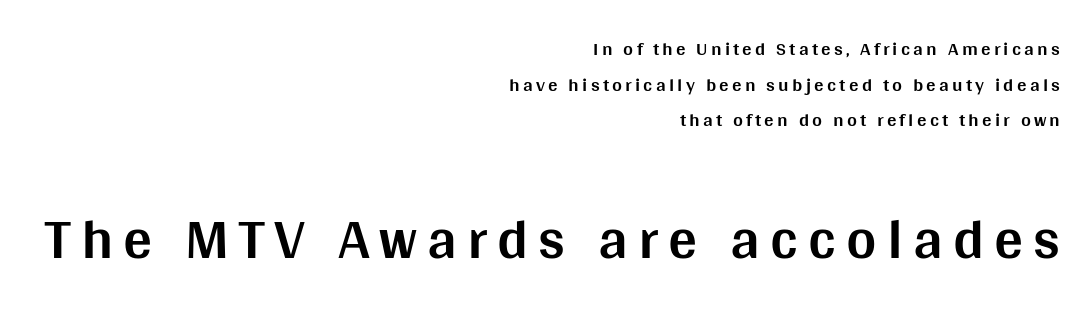
{"serif": "no", "italic": "no", "bold": "yes", "weight": "bold", "width": "normal", "stroke_contrast": "medium", "x_height": "large", "monospaced": "no", "underline": "no", "align": "right", "line_spacing_ratio": 1.88, "larger_block": "second", "size_ratio": 3.05, "glyph_px": 58}
